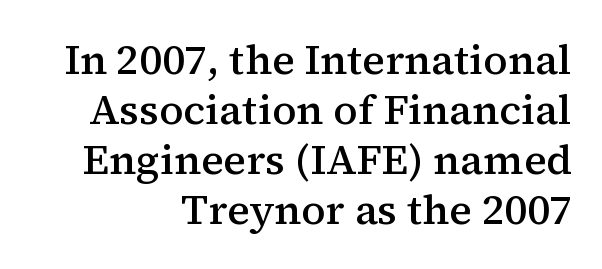
{"serif": "yes", "italic": "no", "bold": "semi", "weight": "semibold", "width": "normal", "stroke_contrast": "medium", "x_height": "medium", "monospaced": "no", "underline": "no", "align": "right", "line_spacing_ratio": 1.19, "letter_spacing": "normal", "letter_spacing_em": 0.0, "glyph_px": 42}
